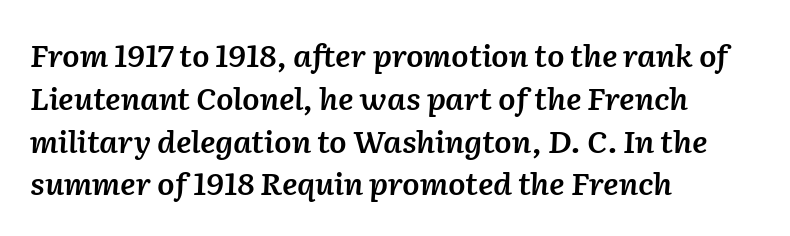
Is there much room between lines? A standard amount, neither cramped nor airy. The foot of each line stays bare and open. An italicized treatment has been applied to the whole sample. This sample uses plain, unmodified letter spacing.
